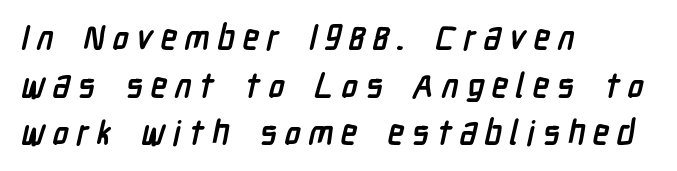
The image shows 34 px semibold, condensed sans-serif type; set left-aligned, normal line spacing (1.4x), unusually wide letter spacing (+0.22 em), not underlined; low stroke contrast and a medium x-height.
